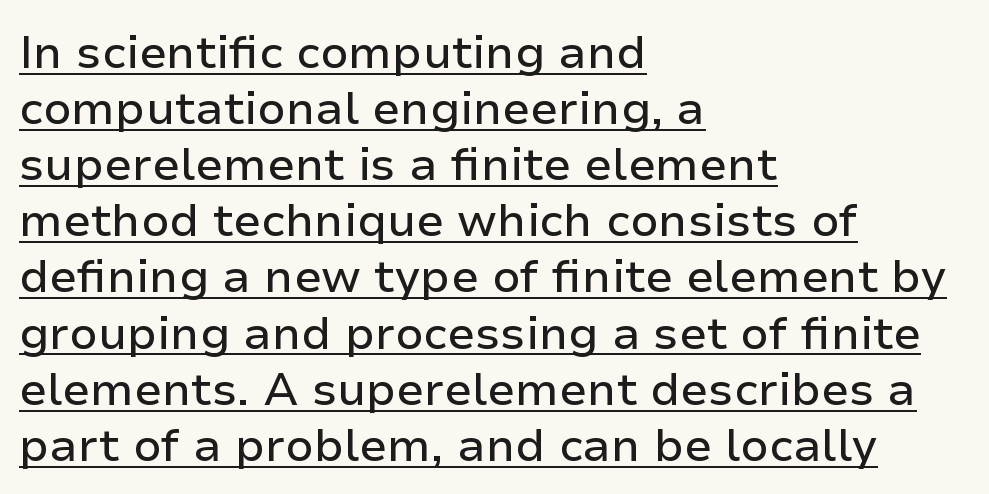
Q: Is the text italic (slanted)? A: No, it is upright.
Q: Is the typeface a serif or a sans-serif typeface? A: Sans-serif.
Q: Is the text underlined? A: Yes.
Q: How is the paragraph aligned? A: Left-aligned.
Q: Is the spacing between letters normal or unusually wide? A: Normal.
Q: Width (condensed, normal, or wide)? A: Normal.
Q: Stroke contrast? A: Low.
Q: x-height? A: Medium.
Q: Monospaced? A: No.
